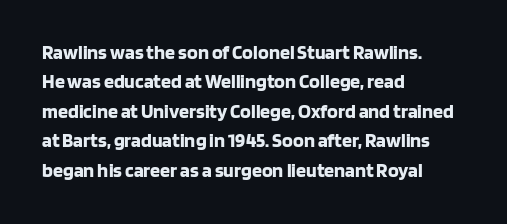
Q: Is the text bold? A: Yes.
Q: Is the text italic (slanted)? A: No, it is upright.
Q: Is the text underlined? A: No.
Q: How is the paragraph aligned? A: Left-aligned.
Q: Is the spacing between letters normal or unusually wide? A: Normal.
Q: Is the spacing between lines tight, normal or loose? A: Normal.
